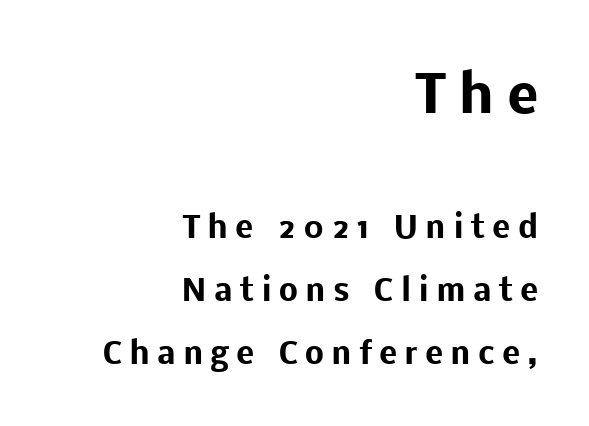
Q: Is the text bold? A: Yes.
Q: Is the text italic (slanted)? A: No, it is upright.
Q: Is the typeface a serif or a sans-serif typeface? A: Sans-serif.
Q: Is the text underlined? A: No.
Q: How is the paragraph aligned? A: Right-aligned.
Q: Is the spacing between letters normal or unusually wide? A: Unusually wide.
Q: Is the spacing between lines tight, normal or loose? A: Loose.
Q: Which block of text is set in a larger size, the first (top) or the second (bottom)? A: The first (top) one.
Q: Width (condensed, normal, or wide)? A: Normal.
Q: Stroke contrast? A: Low.
Q: x-height? A: Medium.
Q: Monospaced? A: No.
